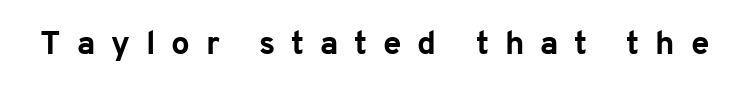
{"serif": "no", "italic": "no", "bold": "yes", "weight": "bold", "width": "normal", "stroke_contrast": "low", "x_height": "medium", "monospaced": "no", "underline": "no", "letter_spacing": "wide", "letter_spacing_em": 0.48, "glyph_px": 33}
